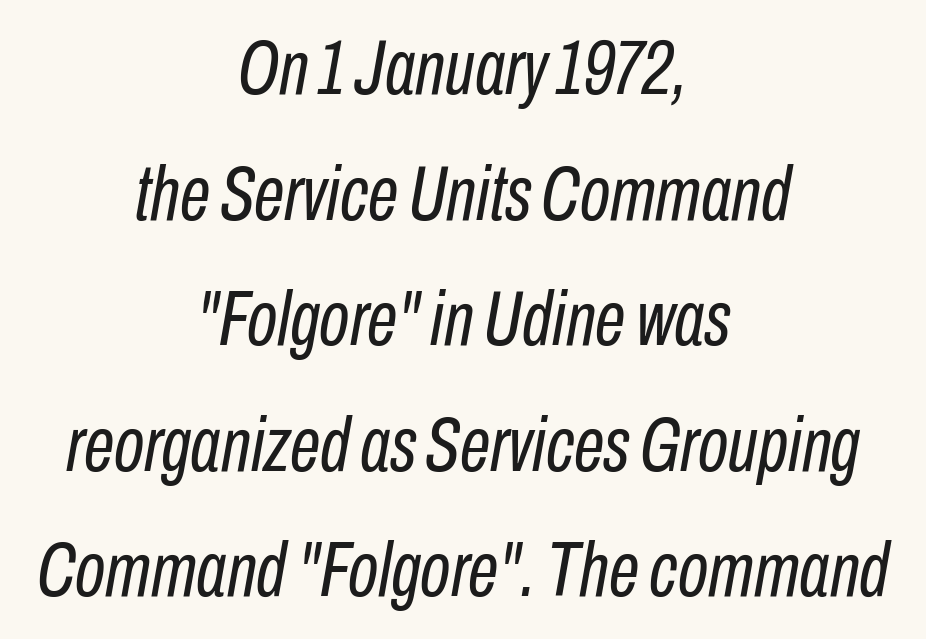
Q: Is the text bold? A: No.
Q: Is the text italic (slanted)? A: Yes, it leans right by about 10 degrees.
Q: Is the text underlined? A: No.
Q: How is the paragraph aligned? A: Centered.
Q: Is the spacing between letters normal or unusually wide? A: Normal.
Q: Is the spacing between lines tight, normal or loose? A: Normal.
Q: Width (condensed, normal, or wide)? A: Condensed.
Q: Stroke contrast? A: Low.
Q: x-height? A: Medium.
Q: Monospaced? A: No.
